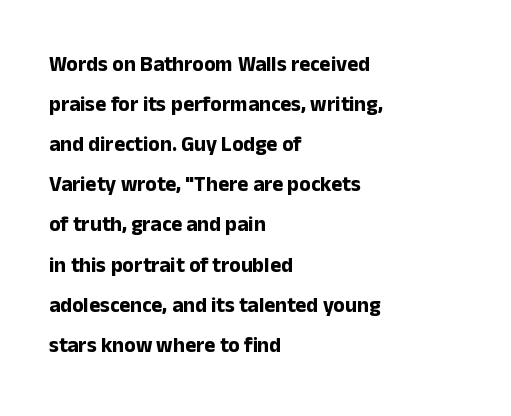
A clean baseline with only descenders dipping below it. I'd describe the lettering as bold — thick and assertive. Students, note that the glyphs here touch the page at normal intervals. The letters stand straight up with perfectly vertical stems.
